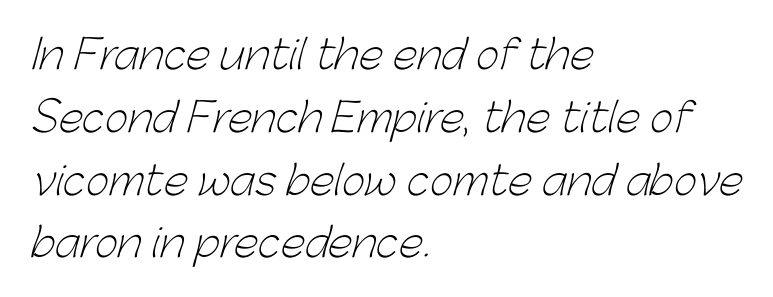
No feet cap the strokes, marking this as sans-serif type. Default kerning and tracking; the words read as compact shapes. Letters rest on an invisible, unmarked baseline. How would I describe the line gaps? Plain and ordinary. The rendering uses natural spacing where letterforms have individual widths. The strokes carry an ordinary text weight at most.
